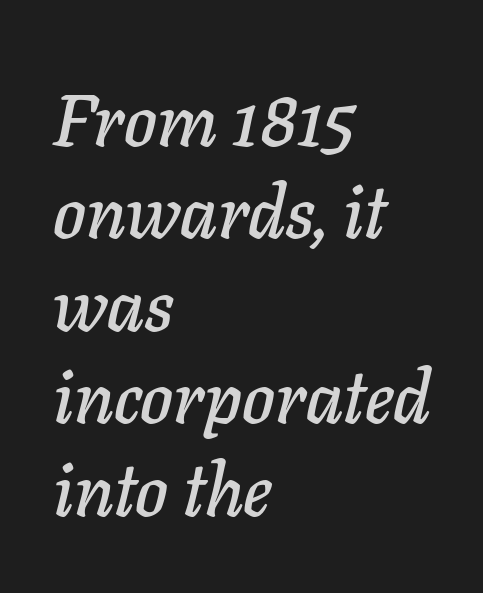
{"italic": "yes", "lean": "right", "slant_degrees": 11, "width": "normal", "stroke_contrast": "low", "x_height": "medium", "monospaced": "no", "underline": "no", "align": "left", "line_spacing": "normal", "line_spacing_ratio": 1.25, "letter_spacing": "normal", "letter_spacing_em": 0.0, "glyph_px": 74}
